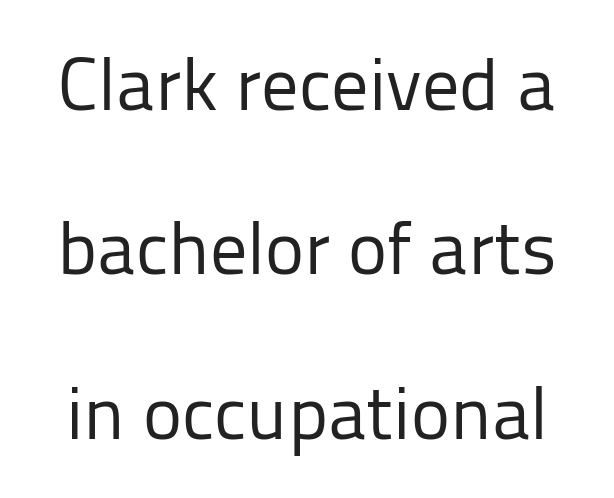
{"serif": "no", "italic": "no", "bold": "no", "weight": "regular", "width": "normal", "stroke_contrast": "low", "x_height": "medium", "monospaced": "no", "underline": "no", "line_spacing": "loose", "line_spacing_ratio": 2.22, "letter_spacing": "normal", "letter_spacing_em": 0.0, "glyph_px": 74}
